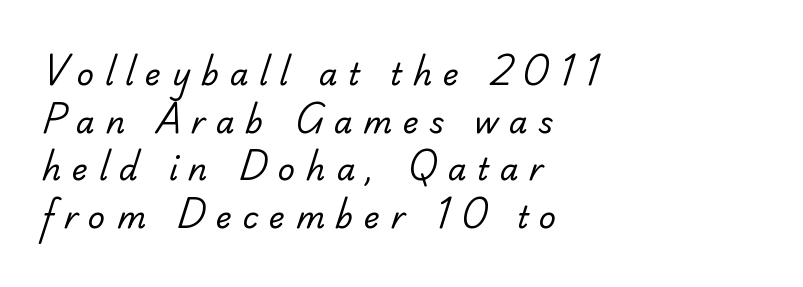
{"serif": "yes", "bold": "no", "weight": "regular", "width": "normal", "stroke_contrast": "low", "x_height": "small", "monospaced": "no", "underline": "no", "align": "left", "line_spacing": "normal", "line_spacing_ratio": 1.59, "letter_spacing": "wide", "letter_spacing_em": 0.36, "glyph_px": 30}
